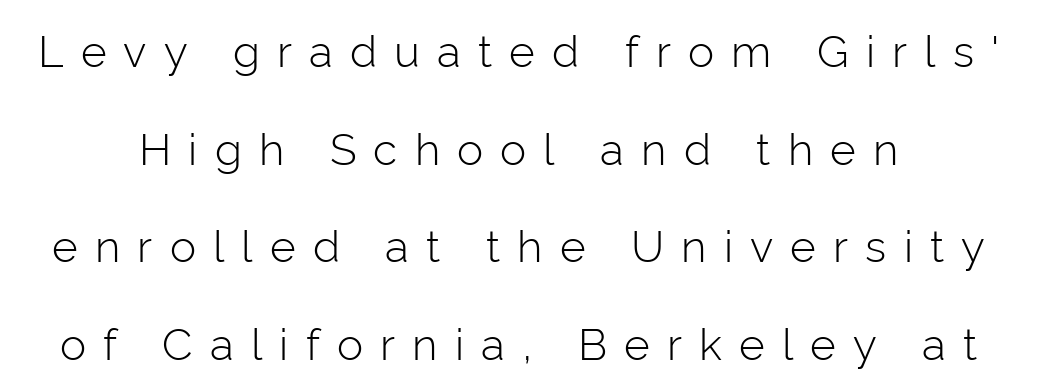
The image shows 44 px light sans-serif type, upright; set loose line spacing (2.22x), unusually wide letter spacing (+0.39 em), not underlined; low stroke contrast and a medium x-height.
